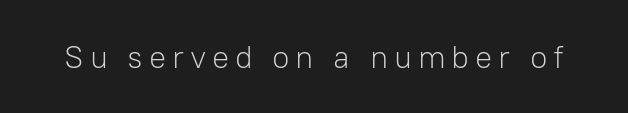
Q: Is the text bold? A: No.
Q: Is the text italic (slanted)? A: No, it is upright.
Q: Is the typeface a serif or a sans-serif typeface? A: Sans-serif.
Q: Is the text underlined? A: No.
Q: Width (condensed, normal, or wide)? A: Normal.
Q: Stroke contrast? A: Low.
Q: x-height? A: Medium.
Q: Monospaced? A: No.
